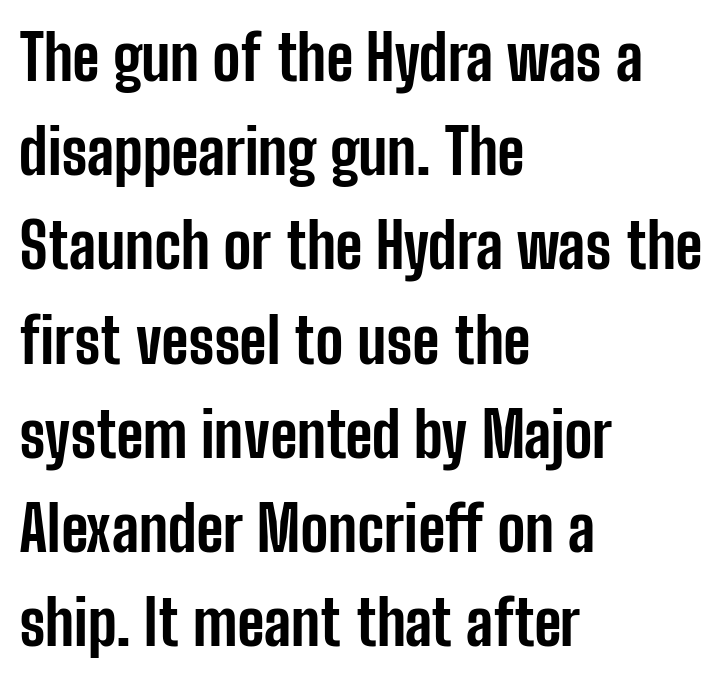
Do the characters align in a grid? No, the font is proportional. The baseline area is clear. Ascenders rise straight up at ninety degrees. Visually the block forms a straight wall on the left and a jagged coastline on the right. The line texture is even and compact thanks to regular tracking. Whoever set this chose a conventional vertical rhythm.
